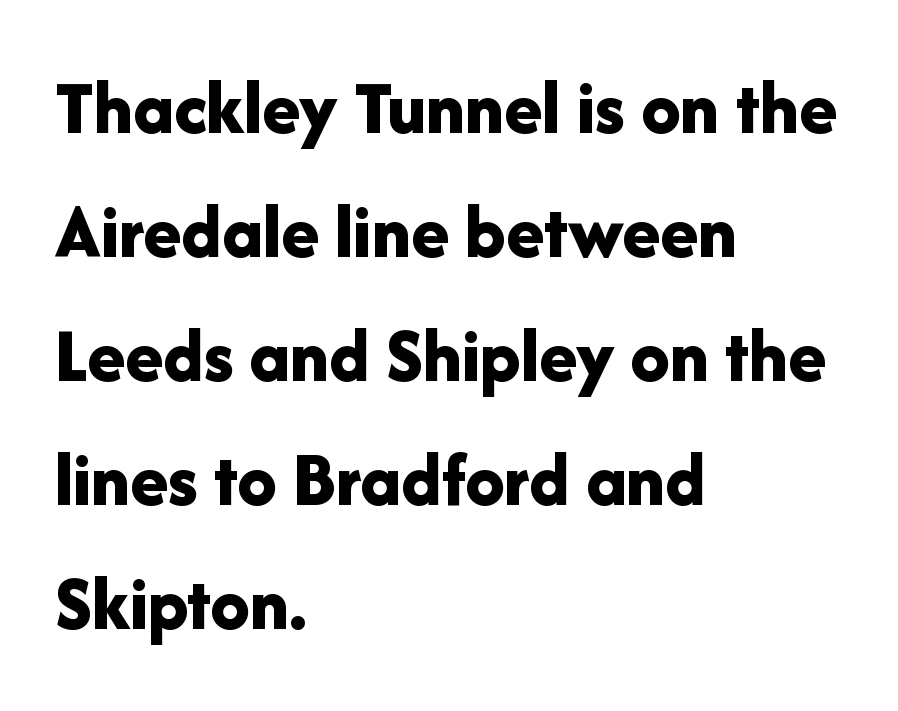
Style check: upright. The font family rendered here belongs to the sans-serif group. The rendering keeps characters at their native spacing. The specimen omits any rule beneath the text block's lines. Typeset ragged right — the left edge is the straight one.
